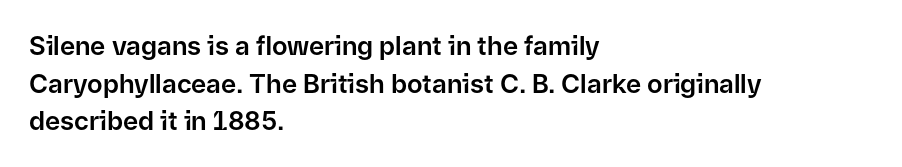
{"italic": "no", "underline": "no", "align": "left", "line_spacing": "normal", "line_spacing_ratio": 1.45, "letter_spacing": "normal", "letter_spacing_em": 0.0, "glyph_px": 26}
